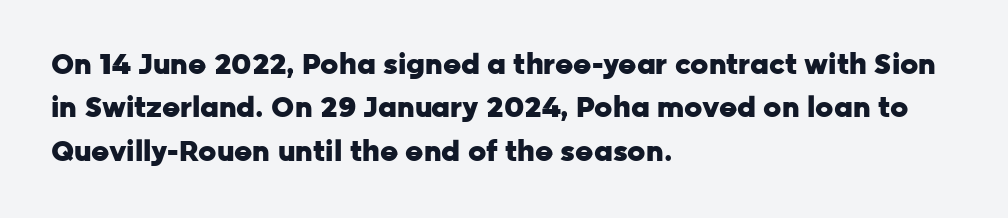
{"serif": "no", "italic": "no", "bold": "yes", "weight": "heavy", "width": "normal", "stroke_contrast": "low", "x_height": "medium", "monospaced": "no", "underline": "no", "align": "left", "line_spacing": "normal", "line_spacing_ratio": 1.55, "letter_spacing": "normal", "letter_spacing_em": 0.0, "glyph_px": 28}
